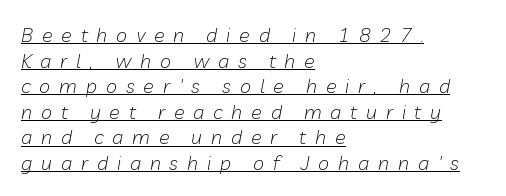
Q: Is the text bold? A: No.
Q: Is the text italic (slanted)? A: Yes, it leans right by about 10 degrees.
Q: Is the text underlined? A: Yes.
Q: How is the paragraph aligned? A: Left-aligned.
Q: Is the spacing between letters normal or unusually wide? A: Unusually wide.
Q: Is the spacing between lines tight, normal or loose? A: Normal.
